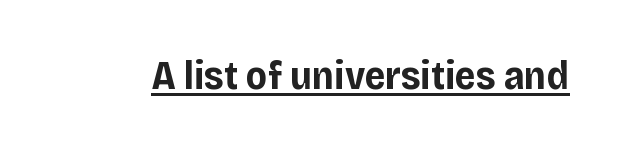
When letters stand straight like this, we call the style roman or upright. The line texture is even and compact thanks to regular tracking. These lines carry a lot of weight — the face is fully bold. Is this a fixed-width face? No — the glyphs have proportional, varying widths.
